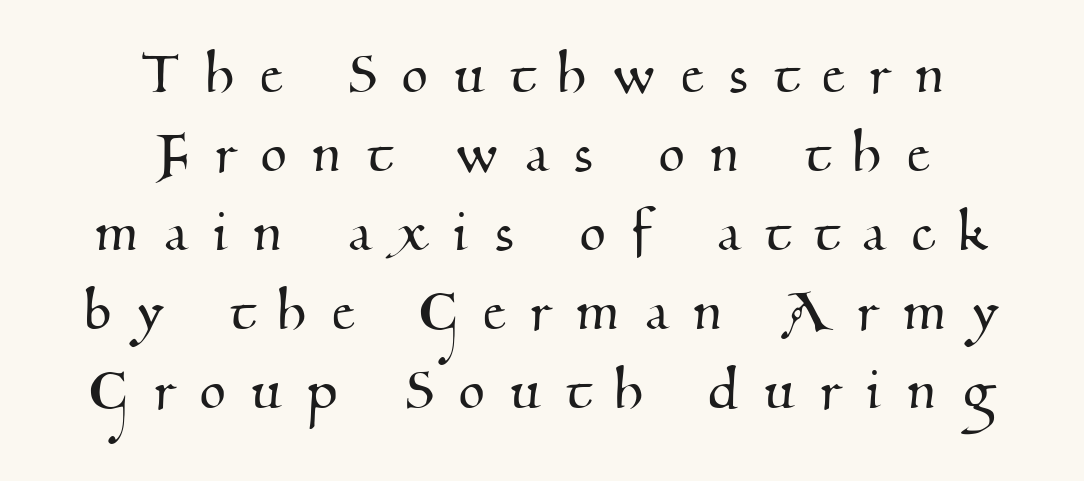
Q: Is the typeface a serif or a sans-serif typeface? A: Serif.
Q: Is the text underlined? A: No.
Q: How is the paragraph aligned? A: Centered.
Q: Is the spacing between letters normal or unusually wide? A: Unusually wide.
Q: Width (condensed, normal, or wide)? A: Normal.
Q: Stroke contrast? A: Medium.
Q: x-height? A: Small.
Q: Monospaced? A: No.
